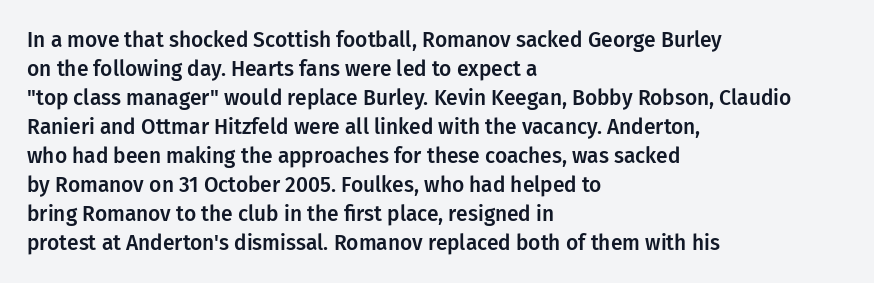
Does the leading feel generous? No, just average. Nobody touched the tracking dial on this one. This is the regular roman posture of the typeface. Visually the block forms a straight wall on the left and a jagged coastline on the right.
